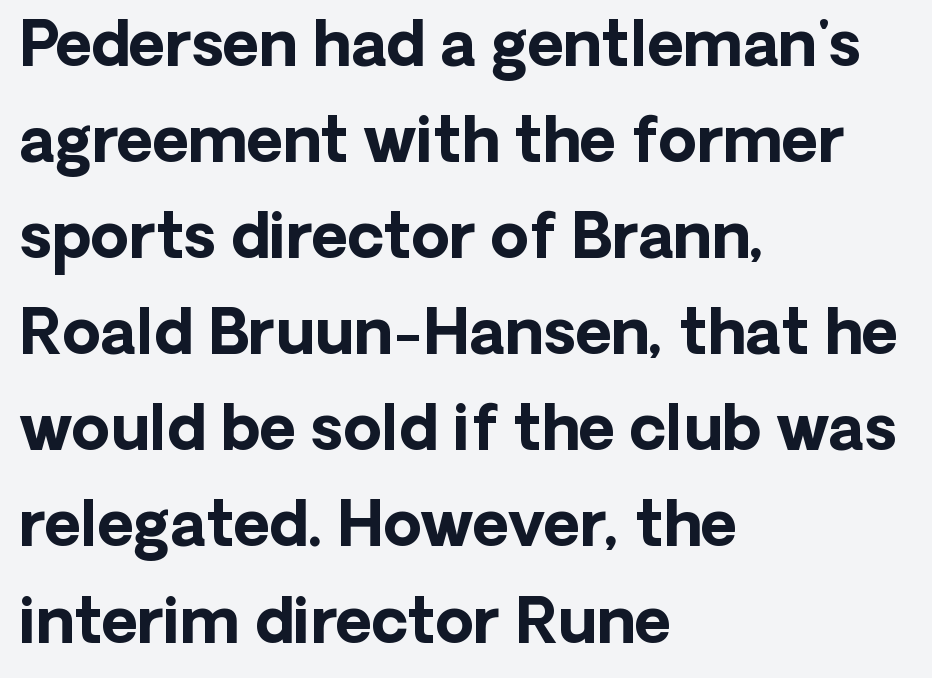
{"serif": "no", "italic": "no", "bold": "yes", "weight": "bold", "width": "normal", "stroke_contrast": "low", "x_height": "medium", "monospaced": "no", "underline": "no", "align": "left", "line_spacing": "normal", "line_spacing_ratio": 1.55, "letter_spacing": "normal", "letter_spacing_em": 0.0, "glyph_px": 62}
